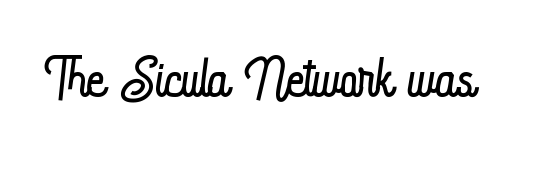
The image shows 78 px light, condensed type; set normal letter spacing, not underlined; low stroke contrast and a small x-height.
